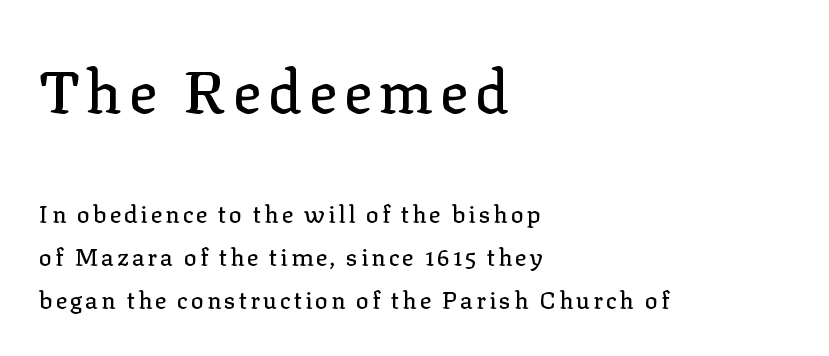
The image shows 59 px serif type, upright; set left-aligned, line spacing 1.79x, not underlined; the first (top) block is 2.46x larger; low stroke contrast and a medium x-height.
